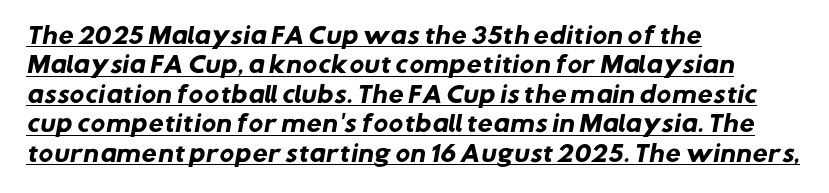
Q: Is the text bold? A: Yes.
Q: Is the text underlined? A: Yes.
Q: How is the paragraph aligned? A: Left-aligned.
Q: Is the spacing between letters normal or unusually wide? A: Normal.
Q: Is the spacing between lines tight, normal or loose? A: Normal.
